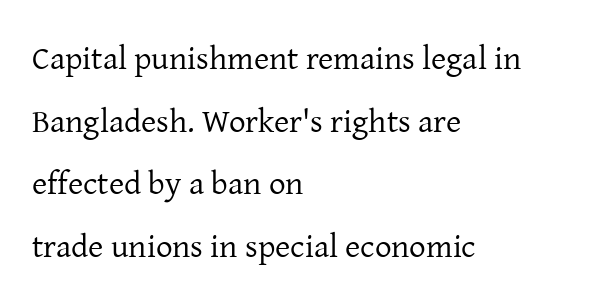
The image shows 33 px regular-weight serif type, upright; set left-aligned, loose line spacing (1.9x), normal letter spacing, not underlined; low stroke contrast and a medium x-height.
